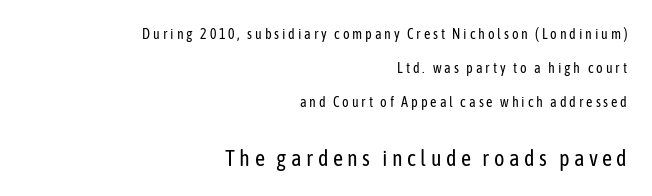
Q: Is the text bold? A: No.
Q: Is the text italic (slanted)? A: No, it is upright.
Q: Is the text underlined? A: No.
Q: How is the paragraph aligned? A: Right-aligned.
Q: Is the spacing between letters normal or unusually wide? A: Unusually wide.
Q: Is the spacing between lines tight, normal or loose? A: Loose.
Q: Which block of text is set in a larger size, the first (top) or the second (bottom)? A: The second (bottom) one.
